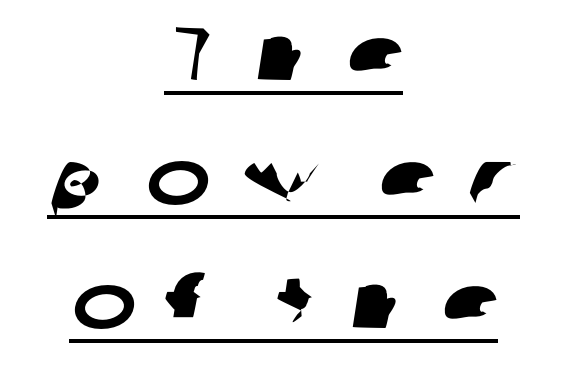
The image shows 77 px wide sans-serif type; set centered, normal line spacing (1.61x), unusually wide letter spacing (+0.4 em), underlined; low stroke contrast and a medium x-height.
